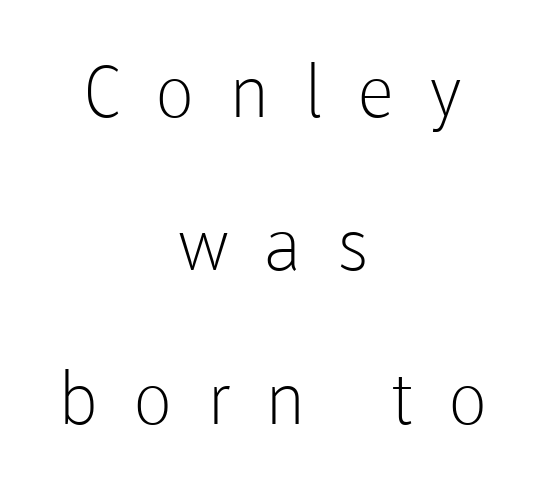
There is plenty of visible air inserted between adjacent glyphs. Unbolded letterforms with no extra heft. Do the characters align in a grid? No, the font is proportional. The typography opts for an upright posture over an oblique one. The line-height multiplier appears high, well above default. You can tell from the bare stems that sans-serif type was used.
